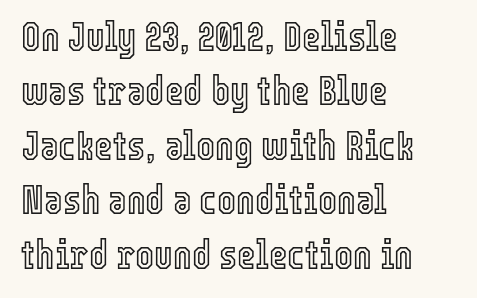
{"italic": "no", "width": "condensed", "x_height": "medium", "monospaced": "no", "underline": "no", "align": "left", "line_spacing": "normal", "line_spacing_ratio": 1.36, "letter_spacing": "normal", "letter_spacing_em": 0.0, "glyph_px": 40}
